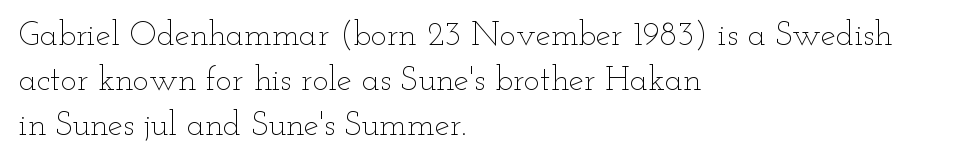
{"italic": "no", "bold": "no", "weight": "thin", "width": "wide", "stroke_contrast": "low", "x_height": "small", "monospaced": "no", "underline": "no", "align": "left", "line_spacing": "normal", "line_spacing_ratio": 1.33, "letter_spacing": "normal", "letter_spacing_em": 0.0, "glyph_px": 34}
